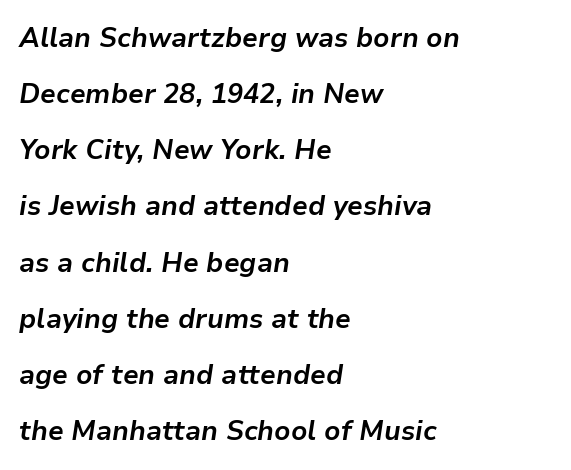
{"italic": "yes", "lean": "right", "slant_degrees": 9, "bold": "yes", "underline": "no", "align": "left", "line_spacing": "loose", "line_spacing_ratio": 2.08, "letter_spacing": "normal", "letter_spacing_em": 0.0, "glyph_px": 27}
